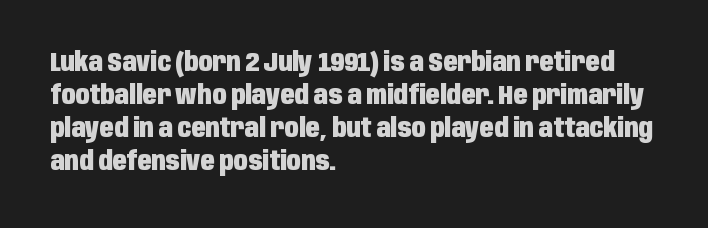
{"italic": "no", "bold": "yes", "underline": "no", "align": "left", "line_spacing": "normal", "line_spacing_ratio": 1.27, "letter_spacing": "normal", "letter_spacing_em": 0.0, "glyph_px": 26}
